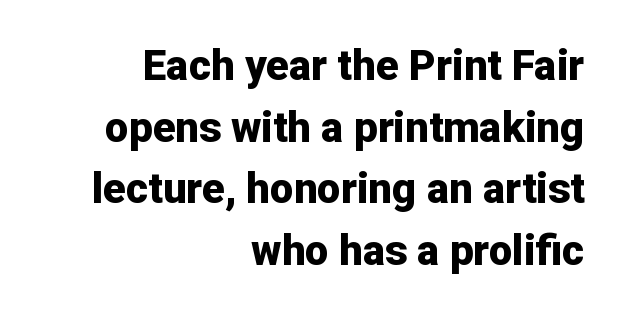
Successive baselines arrive at the customary interval. There is no visible air inserted between adjacent glyphs. Looks like regular typesetting: each glyph gets only the width it needs. The specimen reads as upright at a glance. Type style note: lacks serifs. Does the copy run flush right? Yes — the right margin is perfectly even.
